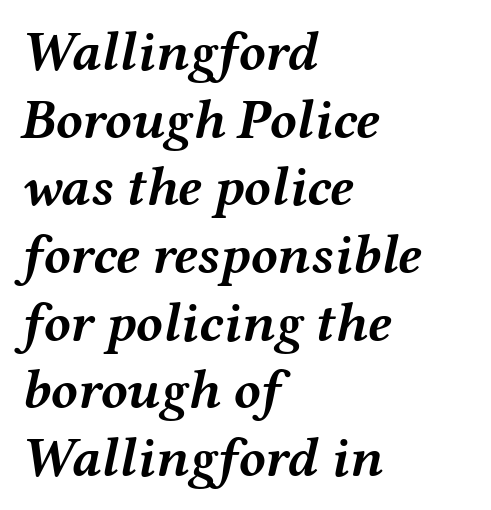
Q: Is the text bold? A: Yes.
Q: Is the text italic (slanted)? A: Yes, it leans right by about 12 degrees.
Q: Is the text underlined? A: No.
Q: How is the paragraph aligned? A: Left-aligned.
Q: Is the spacing between letters normal or unusually wide? A: Normal.
Q: Width (condensed, normal, or wide)? A: Wide.
Q: Stroke contrast? A: Medium.
Q: x-height? A: Medium.
Q: Monospaced? A: No.
